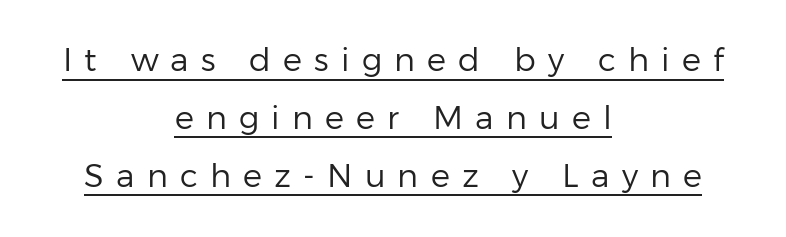
The image shows 32 px regular-weight sans-serif type, upright; set centered, line spacing 1.81x, unusually wide letter spacing (+0.38 em), underlined; low stroke contrast and a medium x-height.
